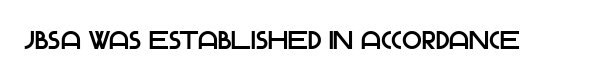
{"italic": "no", "underline": "no", "letter_spacing": "normal", "letter_spacing_em": 0.0, "glyph_px": 26}
